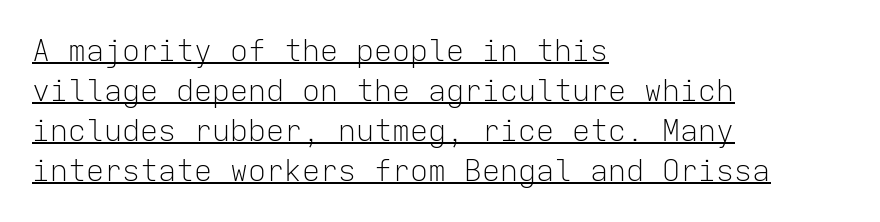
The image shows 30 px light sans-serif type, upright, monospaced; set left-aligned, normal line spacing (1.33x), normal letter spacing, underlined; low stroke contrast and a medium x-height.
